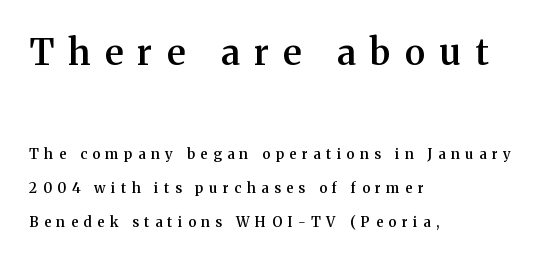
The image shows 36 px semibold serif type, upright; set left-aligned, loose line spacing (2.43x), unusually wide letter spacing (+0.4 em), not underlined; the first (top) block is 2.57x larger; medium stroke contrast and a medium x-height.
